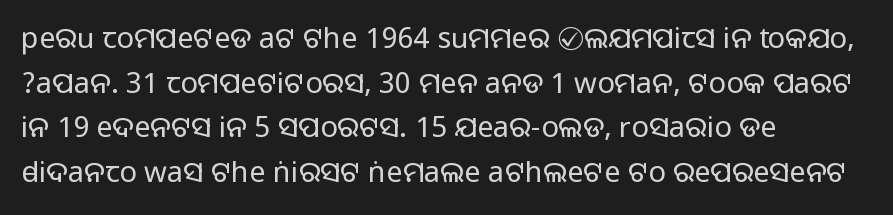
Font category for this specimen: sans-serif. Baseline-to-baseline distance is the conventional proportion of letter height. Honestly, the letter spacing is just normal — you wouldn't notice it. The lettering holds an erect, upright posture throughout. Each row of text sits above clean, open space. The setting favours the left margin, as ordinary paragraphs usually do.
